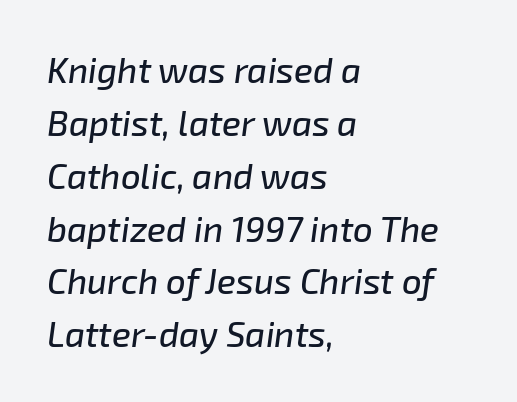
Q: Is the text italic (slanted)? A: Yes, it leans right by about 8 degrees.
Q: Is the text underlined? A: No.
Q: How is the paragraph aligned? A: Left-aligned.
Q: Is the spacing between letters normal or unusually wide? A: Normal.
Q: Is the spacing between lines tight, normal or loose? A: Normal.
Q: Width (condensed, normal, or wide)? A: Normal.
Q: Stroke contrast? A: Low.
Q: x-height? A: Medium.
Q: Monospaced? A: No.
